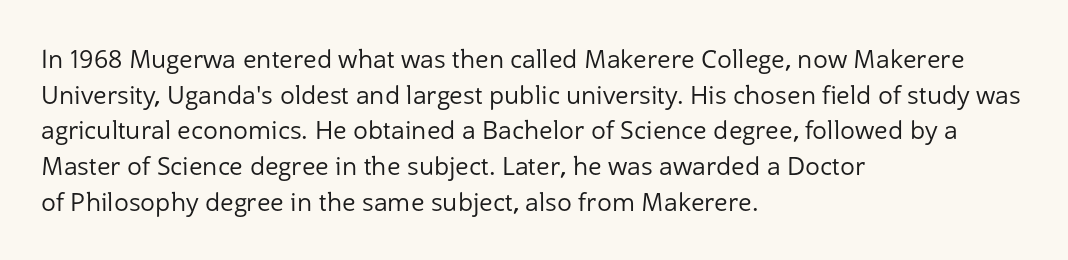
Q: Is the text bold? A: No.
Q: Is the text italic (slanted)? A: No, it is upright.
Q: Is the text underlined? A: No.
Q: How is the paragraph aligned? A: Left-aligned.
Q: Is the spacing between letters normal or unusually wide? A: Normal.
Q: Is the spacing between lines tight, normal or loose? A: Normal.
